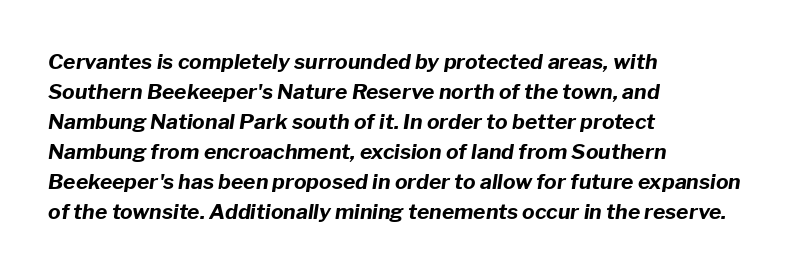
Is the type slanted? Yes — the strokes lean at a clear angle. Horizontally, the lines are justified to the leading edge only. Letters rest on an invisible, unmarked baseline. Summary of weight: heavy, a full bold. Vertically, the passage feels balanced, rows spaced as you'd expect. The rendering keeps characters at their native spacing.
